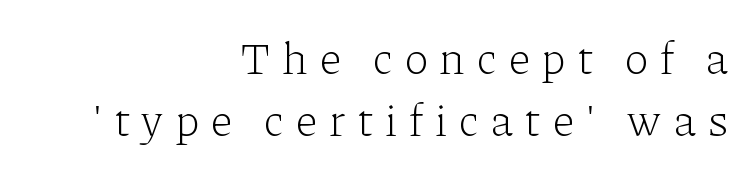
The image shows 45 px light serif type, upright; set right-aligned, normal line spacing (1.38x), unusually wide letter spacing (+0.25 em), not underlined; low stroke contrast and a medium x-height.
